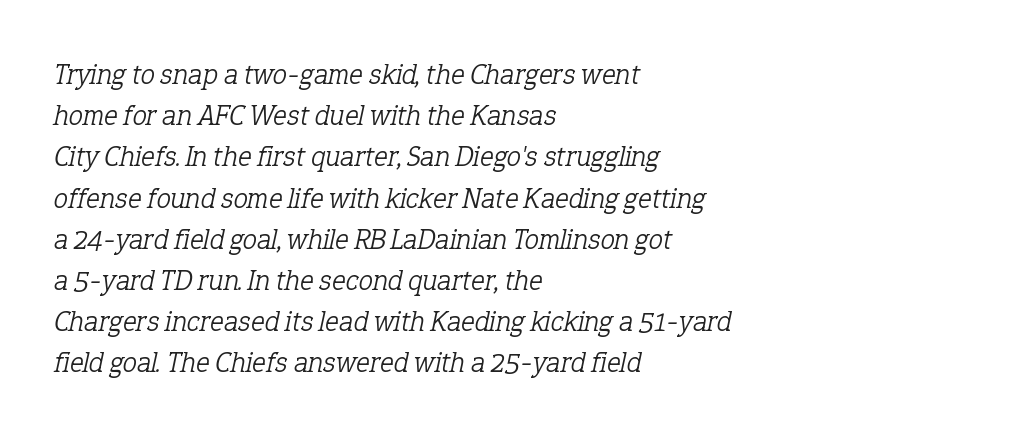
Spacing verdict: proportional, widths tailored to each character. Rows of type keep a routine distance in the vertical direction. Clear beneath every line of the passage. You could call the tracking neutral — neither tight nor loose. Note: serifs present on the glyphs.
